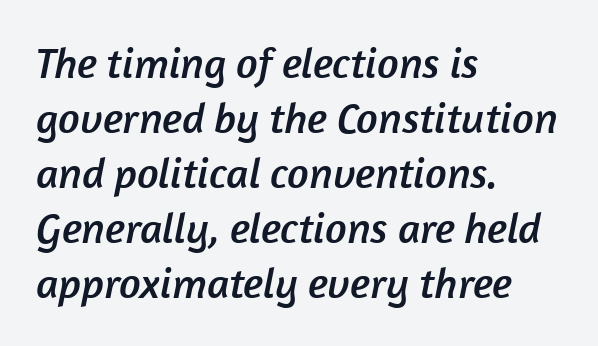
Descenders are the only things crossing below the line. Honestly, the letter spacing is just normal — you wouldn't notice it. Typeset ragged right — the left edge is the straight one. Reading down the column, the eye jumps a familiar distance to each next line.
